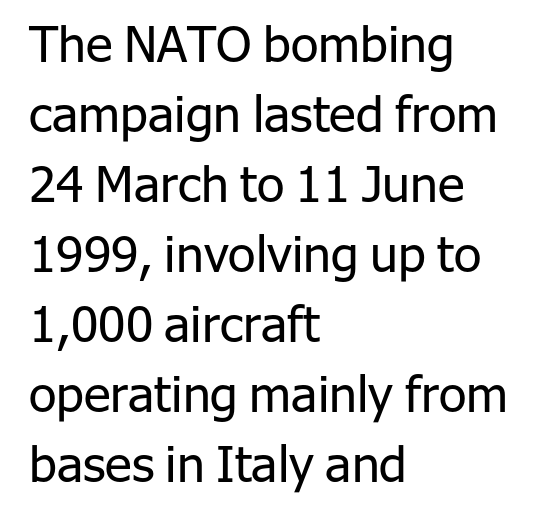
Q: Is the text bold? A: No.
Q: Is the text italic (slanted)? A: No, it is upright.
Q: Is the typeface a serif or a sans-serif typeface? A: Sans-serif.
Q: Is the text underlined? A: No.
Q: How is the paragraph aligned? A: Left-aligned.
Q: Is the spacing between letters normal or unusually wide? A: Normal.
Q: Is the spacing between lines tight, normal or loose? A: Normal.
Q: Width (condensed, normal, or wide)? A: Normal.
Q: Stroke contrast? A: Low.
Q: x-height? A: Medium.
Q: Monospaced? A: No.
